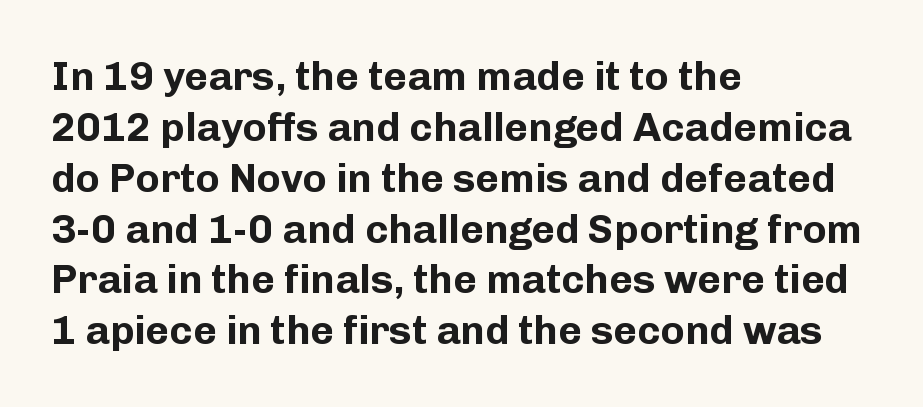
Is this a sans? Yes — the strokes have no serifs. Each word holds together tightly as a unit, with standard inter-letter gaps. Line beginnings align vertically; line endings do not. The rendering uses natural spacing where letterforms have individual widths.
